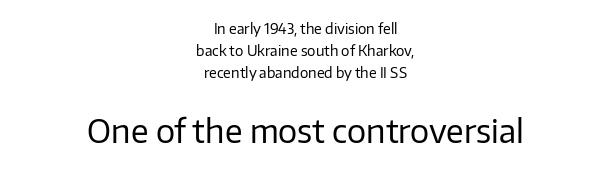
{"serif": "no", "italic": "no", "bold": "no", "weight": "regular", "width": "normal", "stroke_contrast": "low", "x_height": "medium", "monospaced": "no", "underline": "no", "align": "center", "line_spacing": "normal", "line_spacing_ratio": 1.56, "letter_spacing": "normal", "letter_spacing_em": 0.0, "larger_block": "second", "size_ratio": 2.29, "glyph_px": 32}
